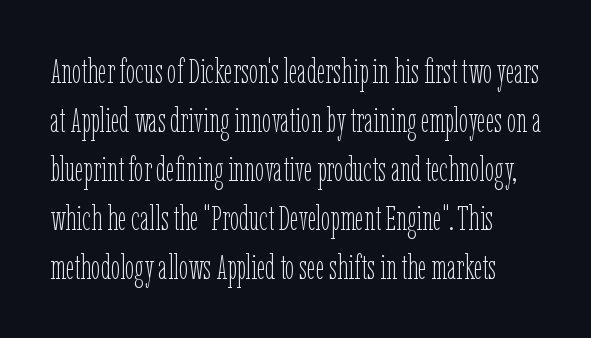
The image shows 34 px thin, condensed type, upright; set normal line spacing (1.44x), normal letter spacing, not underlined; low stroke contrast and a medium x-height.
